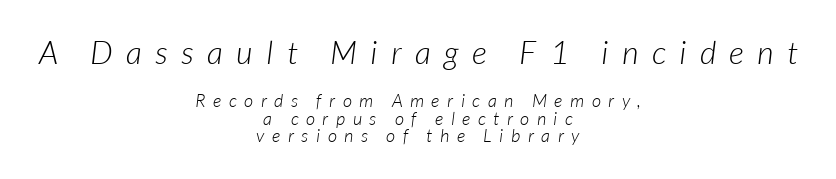
What stands out about the letter spacing? Its width — letters are far apart. This sample has the flowing, uneven cadence of proportional lettering. A typesetter would call this leading minimal, almost set solid. The words here are not underlined. Bold? No — there's no thickening of the strokes. The whitespace from short lines is split evenly between both sides.
